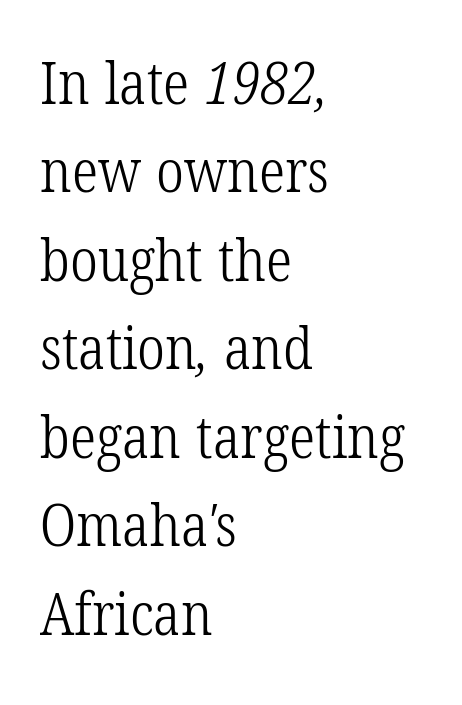
The image shows 59 px light, condensed serif type; set left-aligned, normal line spacing (1.5x), normal letter spacing, not underlined; low stroke contrast and a medium x-height.
